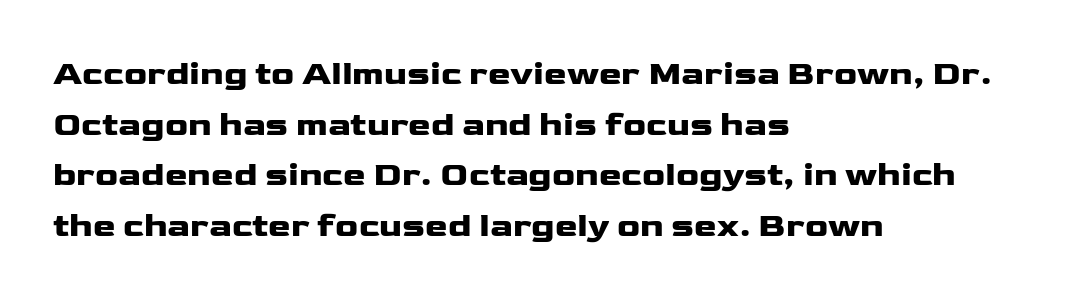
Q: Is the text bold? A: Yes.
Q: Is the text italic (slanted)? A: No, it is upright.
Q: Is the typeface a serif or a sans-serif typeface? A: Sans-serif.
Q: Is the text underlined? A: No.
Q: How is the paragraph aligned? A: Left-aligned.
Q: Is the spacing between letters normal or unusually wide? A: Normal.
Q: Is the spacing between lines tight, normal or loose? A: Normal.
Q: Width (condensed, normal, or wide)? A: Wide.
Q: Stroke contrast? A: Low.
Q: x-height? A: Medium.
Q: Monospaced? A: No.
